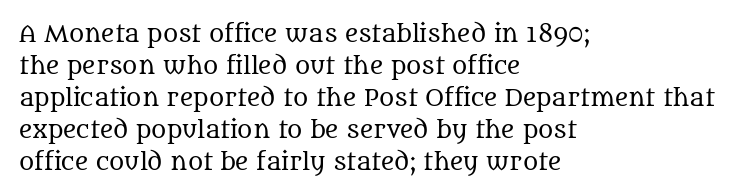
The image shows 23 px text type, upright; set left-aligned, normal line spacing (1.39x), normal letter spacing, not underlined.
